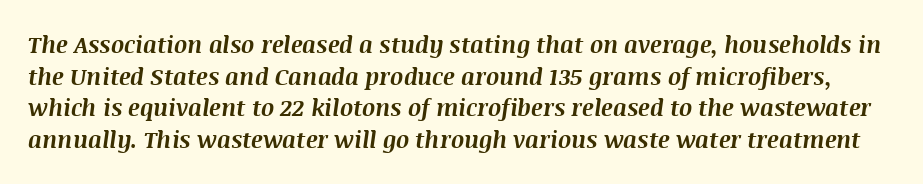
{"italic": "yes", "lean": "right", "slant_degrees": 8, "bold": "yes", "underline": "no", "line_spacing": "normal", "line_spacing_ratio": 1.38, "letter_spacing": "normal", "letter_spacing_em": 0.0, "glyph_px": 23}
